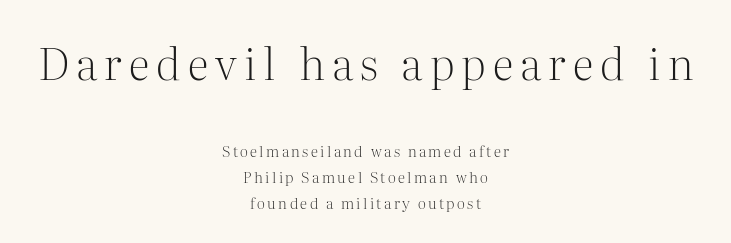
Q: Is the text bold? A: No.
Q: Is the text italic (slanted)? A: No, it is upright.
Q: Is the typeface a serif or a sans-serif typeface? A: Serif.
Q: Is the text underlined? A: No.
Q: How is the paragraph aligned? A: Centered.
Q: Which block of text is set in a larger size, the first (top) or the second (bottom)? A: The first (top) one.
Q: Width (condensed, normal, or wide)? A: Normal.
Q: Stroke contrast? A: Medium.
Q: x-height? A: Medium.
Q: Monospaced? A: No.
